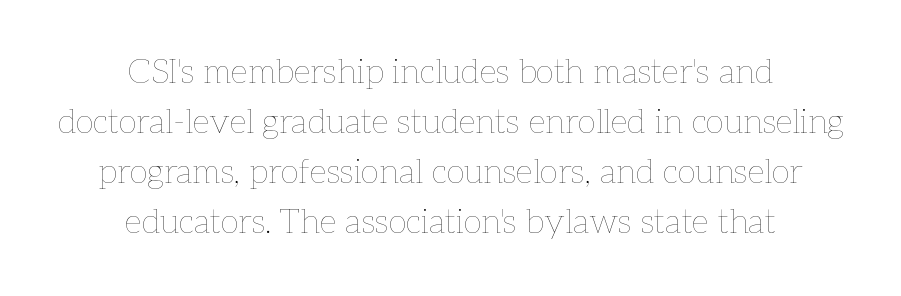
Q: Is the text bold? A: No.
Q: Is the text italic (slanted)? A: No, it is upright.
Q: Is the text underlined? A: No.
Q: How is the paragraph aligned? A: Centered.
Q: Is the spacing between letters normal or unusually wide? A: Normal.
Q: Is the spacing between lines tight, normal or loose? A: Normal.
Q: Width (condensed, normal, or wide)? A: Normal.
Q: Stroke contrast? A: Low.
Q: x-height? A: Medium.
Q: Monospaced? A: No.
